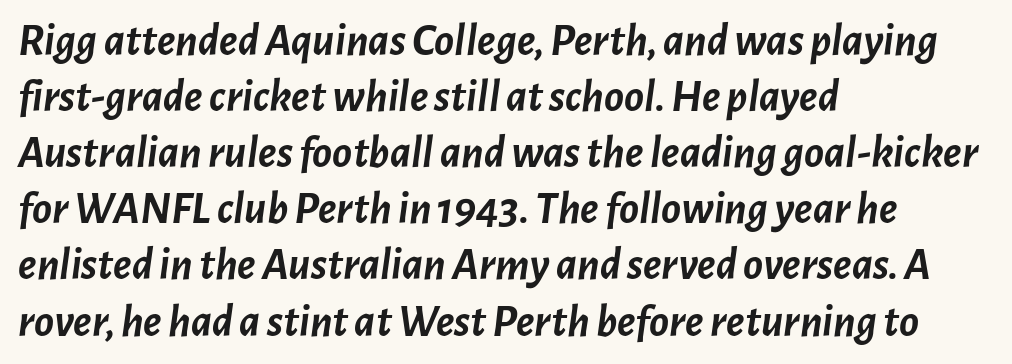
The space beneath each line is pristine and unruled. Heavy-handed strokes throughout: this text is bold. Here the designer chose a conventional face with non-uniform glyph widths. Spacing between characters is what you'd get straight out of the box.
